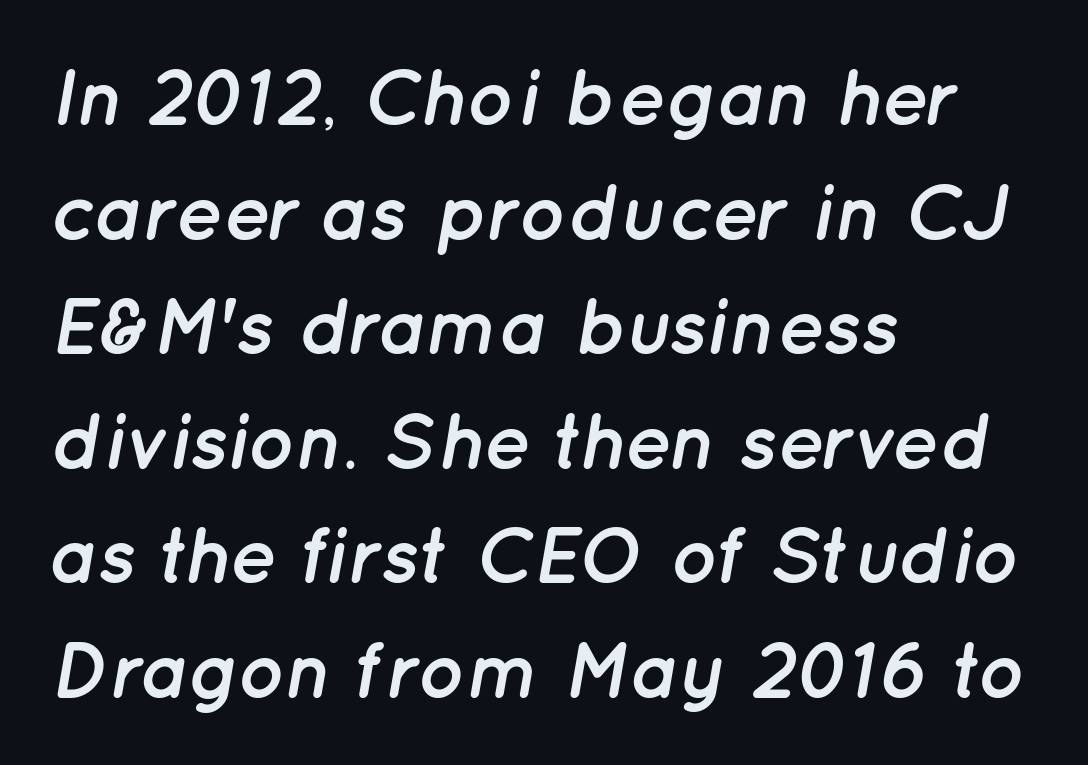
The image shows 79 px semibold type, italic (leaning right); set left-aligned, normal line spacing (1.45x), normal letter spacing, not underlined; low stroke contrast and a medium x-height.
